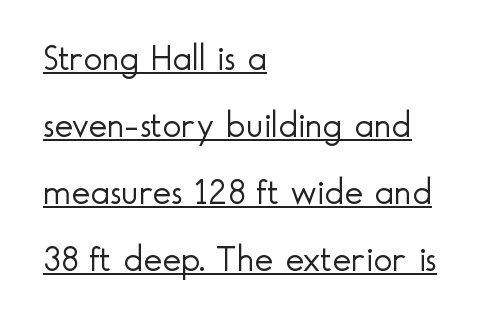
Q: Is the text bold? A: No.
Q: Is the text italic (slanted)? A: No, it is upright.
Q: Is the typeface a serif or a sans-serif typeface? A: Sans-serif.
Q: Is the text underlined? A: Yes.
Q: How is the paragraph aligned? A: Left-aligned.
Q: Is the spacing between letters normal or unusually wide? A: Normal.
Q: Width (condensed, normal, or wide)? A: Normal.
Q: x-height? A: Small.
Q: Monospaced? A: No.
